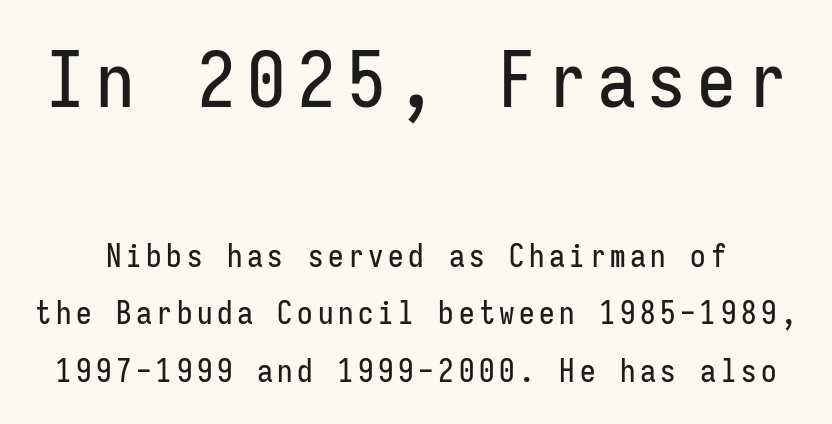
The image shows 77 px condensed sans-serif type, upright, monospaced; set line spacing 1.86x, not underlined; the first (top) block is 2.48x larger; low stroke contrast and a medium x-height.
